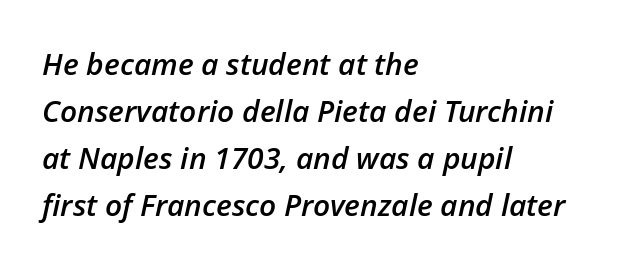
{"italic": "yes", "lean": "right", "slant_degrees": 12, "bold": "semi", "weight": "semibold", "width": "normal", "stroke_contrast": "low", "x_height": "medium", "monospaced": "no", "underline": "no", "align": "left", "line_spacing": "normal", "line_spacing_ratio": 1.57, "letter_spacing": "normal", "letter_spacing_em": 0.0, "glyph_px": 30}
